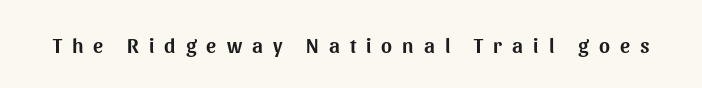
Any mark beneath the type? The region is blank. The type is letterspaced generously, with wide tracking. The letters stand straight up with perfectly vertical stems.
